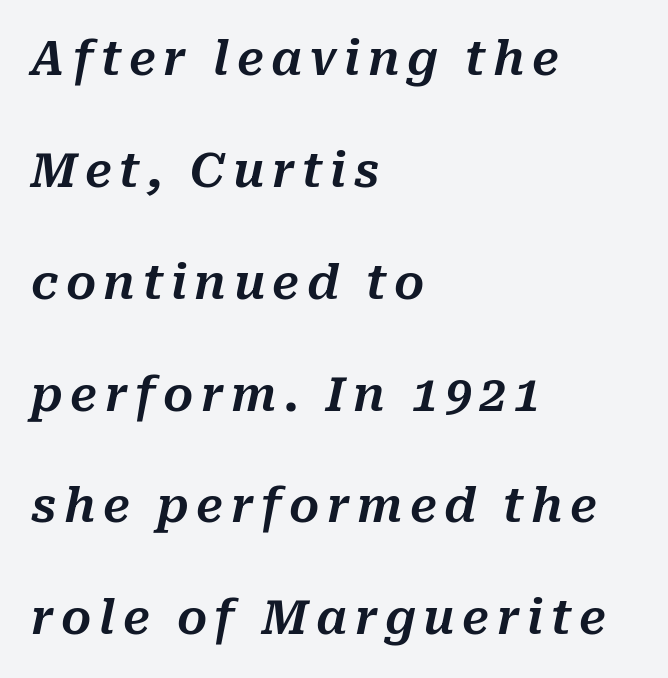
The image shows 47 px text type, italic (leaning right); set left-aligned, loose line spacing (2.38x), not underlined; medium stroke contrast and a medium x-height.
